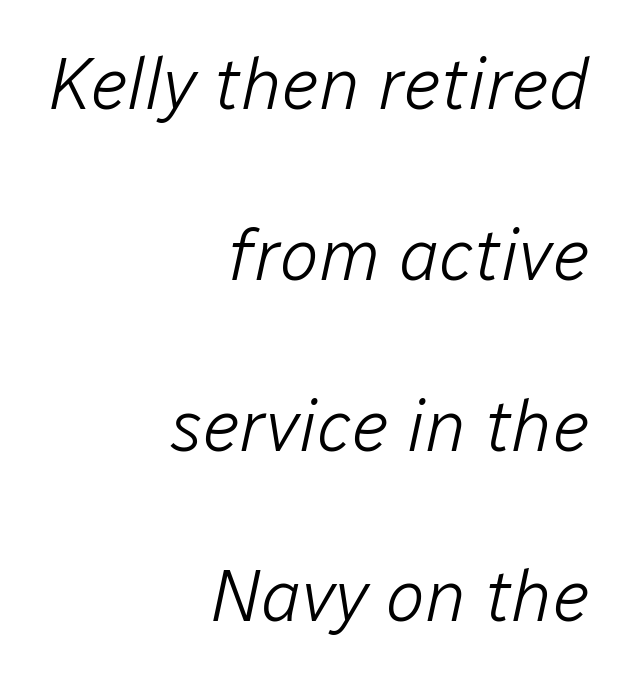
Descenders hang freely into open space. Letter spacing: default. Character widths vary here, with narrow letters taking less room than wide ones. Caption: face not bold, strokes unweighted.
